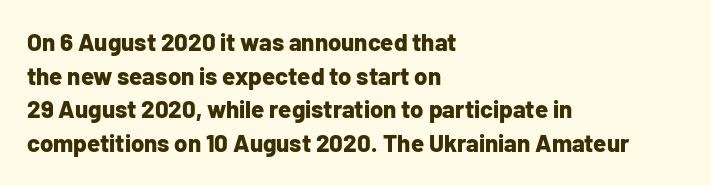
Any mark beneath the type? The region is blank. Regular leading. The face used here is rendered with its standard letterfit. These words are printed bold, with thick strokes throughout. Italic? Not at all — the glyphs are vertical. Left-aligned paragraph, ragged on the right.
